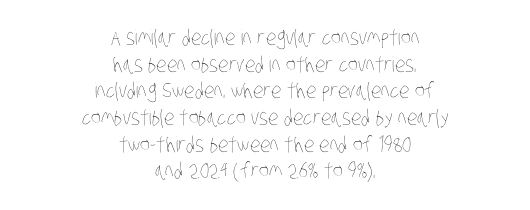
{"bold": "no", "underline": "no", "align": "center", "line_spacing": "normal", "line_spacing_ratio": 1.27, "letter_spacing": "normal", "letter_spacing_em": 0.0, "glyph_px": 21}
